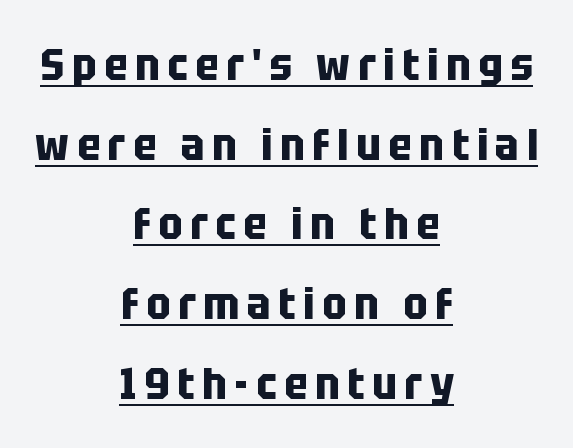
Looks like regular typesetting: each glyph gets only the width it needs. Underline: present. It's the straight-up-and-down kind of type. A centered setting, common on invitations and titles, is used for this passage. Emphasis by weight is at full strength: bold.
